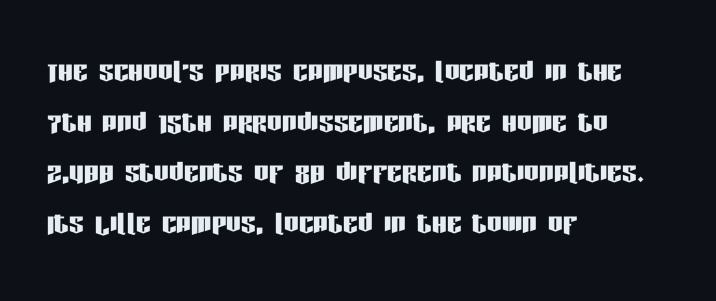
The image shows 37 px condensed sans-serif type, upright; set left-aligned, normal line spacing (1.37x), normal letter spacing, not underlined; low stroke contrast and a large x-height.
